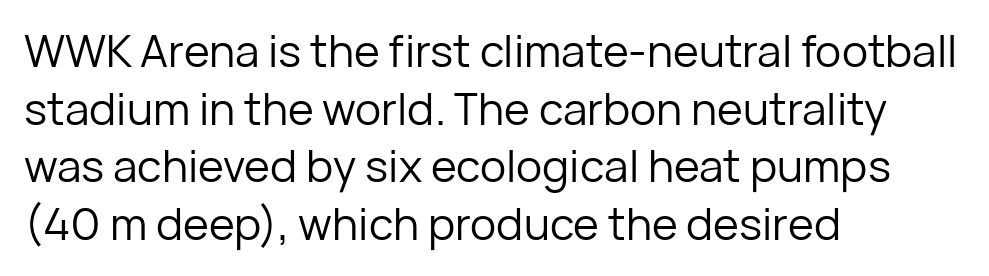
Q: Is the text bold? A: No.
Q: Is the text italic (slanted)? A: No, it is upright.
Q: Is the typeface a serif or a sans-serif typeface? A: Sans-serif.
Q: Is the text underlined? A: No.
Q: How is the paragraph aligned? A: Left-aligned.
Q: Is the spacing between letters normal or unusually wide? A: Normal.
Q: Is the spacing between lines tight, normal or loose? A: Normal.
Q: Width (condensed, normal, or wide)? A: Normal.
Q: Stroke contrast? A: Low.
Q: x-height? A: Medium.
Q: Monospaced? A: No.
